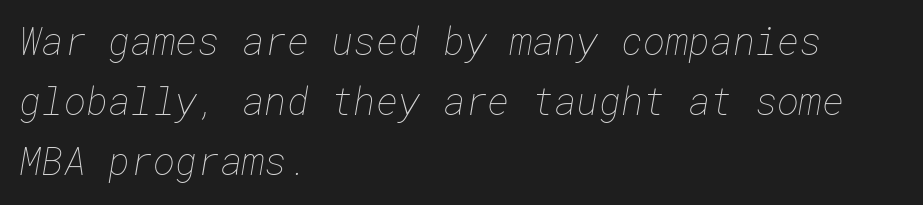
{"bold": "no", "weight": "thin", "width": "normal", "stroke_contrast": "low", "x_height": "medium", "underline": "no", "align": "left", "line_spacing": "normal", "line_spacing_ratio": 1.58, "letter_spacing": "normal", "letter_spacing_em": 0.0, "glyph_px": 38}
